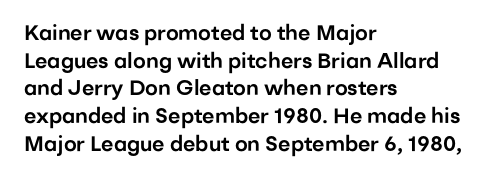
The image shows 21 px text type, upright; set left-aligned, normal line spacing (1.32x), normal letter spacing, not underlined.
